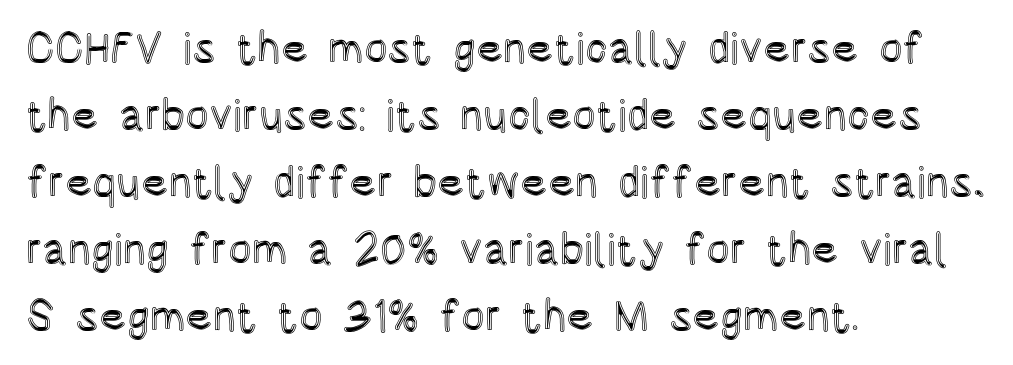
The image shows 44 px condensed type, upright; set left-aligned, normal line spacing (1.52x), normal letter spacing, not underlined; a large x-height.
